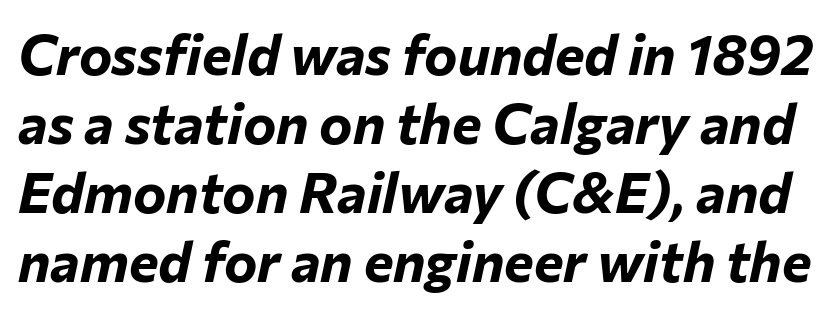
Weight check: bold — yes, fully. A typesetter would call this proportional, since set widths differ per character. Characters follow at the spacing the type designer built in. Yep, that's italic — everything's leaning.
